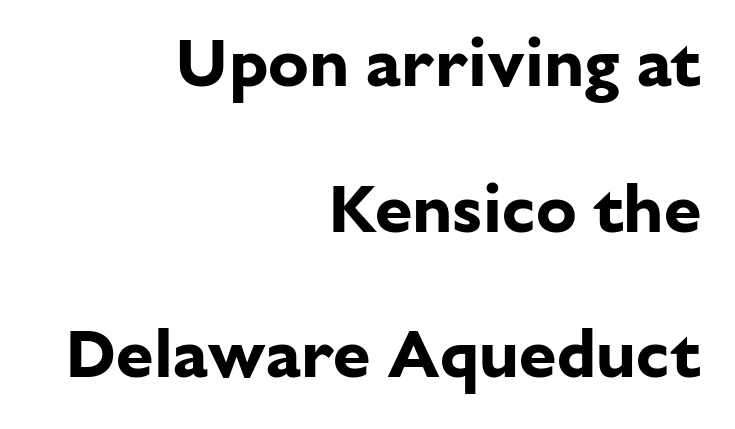
{"serif": "no", "italic": "no", "bold": "yes", "weight": "bold", "width": "normal", "stroke_contrast": "low", "x_height": "medium", "monospaced": "no", "underline": "no", "align": "right", "line_spacing": "loose", "line_spacing_ratio": 2.14, "letter_spacing": "normal", "letter_spacing_em": 0.0, "glyph_px": 68}
